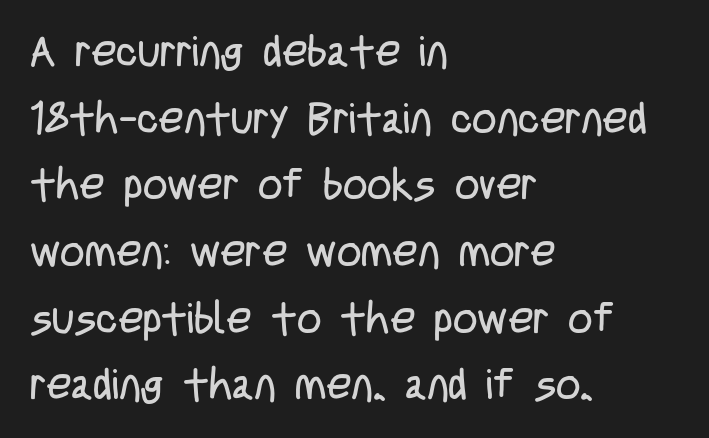
Q: Is the text bold? A: No.
Q: Is the text italic (slanted)? A: No, it is upright.
Q: Is the typeface a serif or a sans-serif typeface? A: Sans-serif.
Q: Is the text underlined? A: No.
Q: How is the paragraph aligned? A: Left-aligned.
Q: Is the spacing between letters normal or unusually wide? A: Normal.
Q: Is the spacing between lines tight, normal or loose? A: Normal.
Q: Width (condensed, normal, or wide)? A: Condensed.
Q: Stroke contrast? A: Low.
Q: x-height? A: Large.
Q: Monospaced? A: No.
